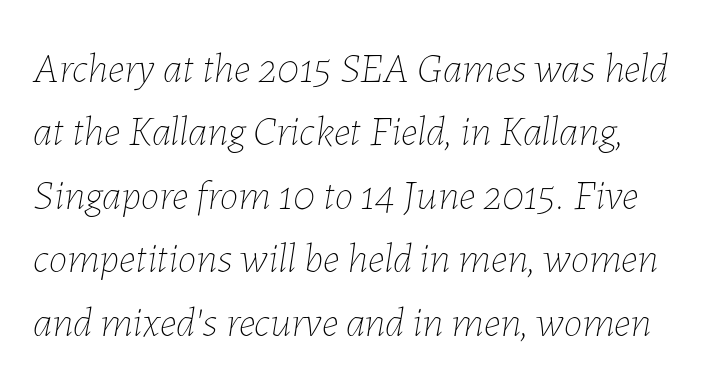
These lines were composed using italics. Character widths vary here, with narrow letters taking less room than wide ones. A light-to-regular cut is what we see here. Unmarked baselines from the first word to the last.
